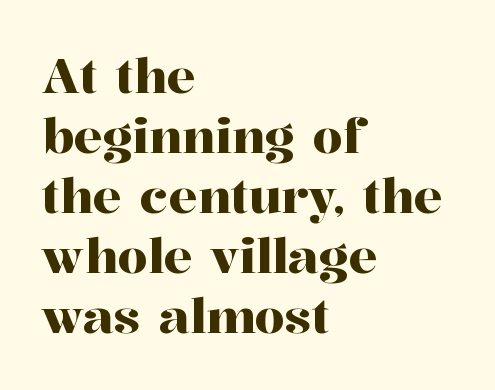
The image shows 48 px serif type, upright; set left-aligned, normal line spacing (1.25x), normal letter spacing, not underlined; high stroke contrast and a medium x-height.
